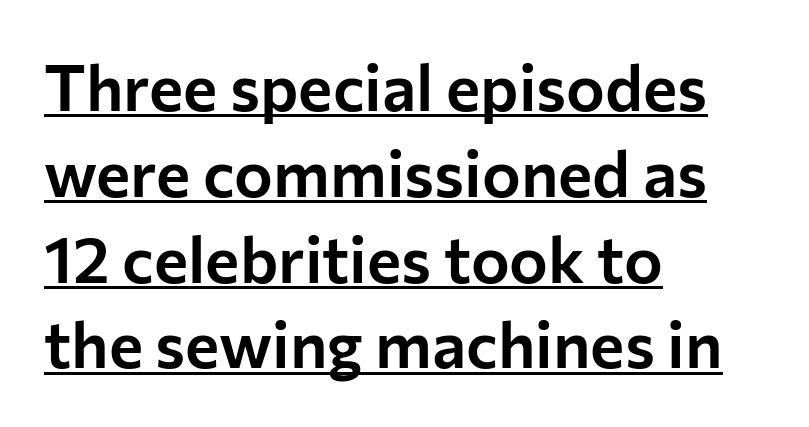
Q: Is the text italic (slanted)? A: No, it is upright.
Q: Is the typeface a serif or a sans-serif typeface? A: Sans-serif.
Q: Is the text underlined? A: Yes.
Q: How is the paragraph aligned? A: Left-aligned.
Q: Is the spacing between letters normal or unusually wide? A: Normal.
Q: Is the spacing between lines tight, normal or loose? A: Normal.
Q: Width (condensed, normal, or wide)? A: Normal.
Q: Stroke contrast? A: Low.
Q: x-height? A: Medium.
Q: Monospaced? A: No.
